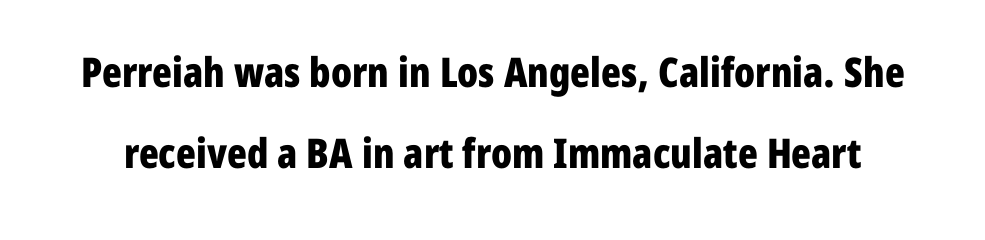
Q: Is the text bold? A: Yes.
Q: Is the text italic (slanted)? A: No, it is upright.
Q: Is the typeface a serif or a sans-serif typeface? A: Sans-serif.
Q: Is the text underlined? A: No.
Q: Is the spacing between letters normal or unusually wide? A: Normal.
Q: Is the spacing between lines tight, normal or loose? A: Loose.
Q: Width (condensed, normal, or wide)? A: Condensed.
Q: Stroke contrast? A: Low.
Q: x-height? A: Medium.
Q: Monospaced? A: No.
